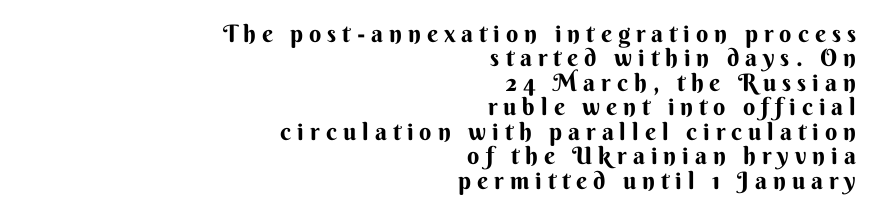
Just letters on the line, the space beneath them empty. Quick note: not italic, upright. The tracking jumps out immediately: characters are airy and widely separated. One-word summary of the alignment: right. The passage shown stacks its lines with hardly any gap.
